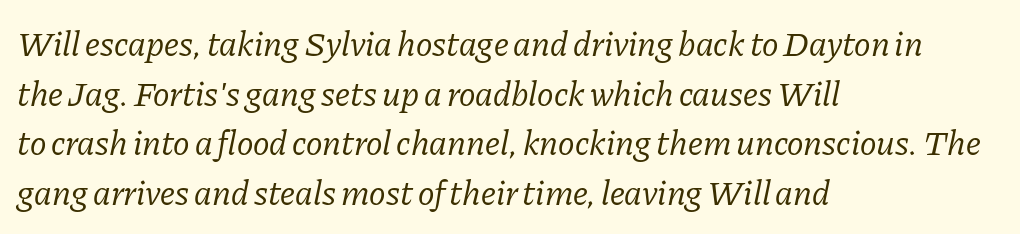
Evenly set lines give the paragraph a standard silhouette. The foot of each line stays bare and open. A classic flush-left, rag-right setting is used for this passage. The font is comparable to plain body text, perhaps lighter. Characters are canted at an angle relative to the baseline's perpendicular. Note the varied advance widths — an 'i' is clearly narrower than an 'm'.
